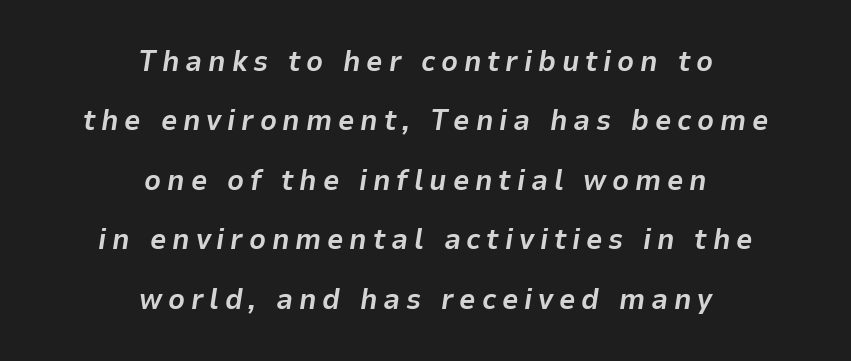
The rendering inserts visible extra space after every character. Visually the block forms a symmetrical silhouette, jagged on both flanks. Style check: oblique. Think of a printed novel: that variable character pitch is what you see here. The area under the type is left untouched. Notice how thick the strokes are: this is what a full bold looks like.
